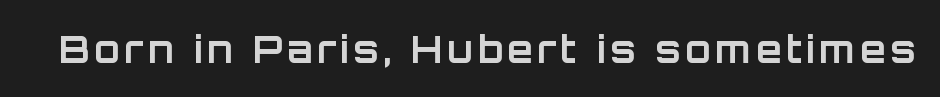
The image shows 37 px bold sans-serif type, upright; set not underlined; low stroke contrast and a large x-height.
